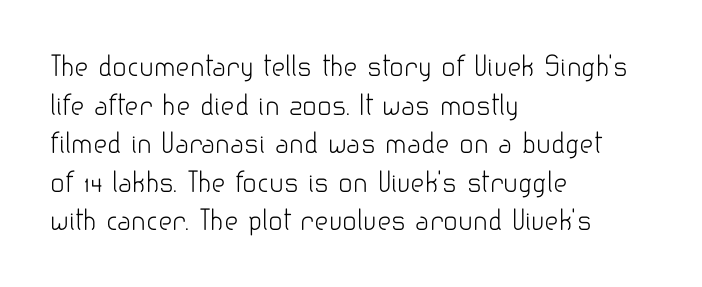
The image shows 27 px text type, upright; set left-aligned, normal line spacing (1.43x), normal letter spacing, not underlined.
